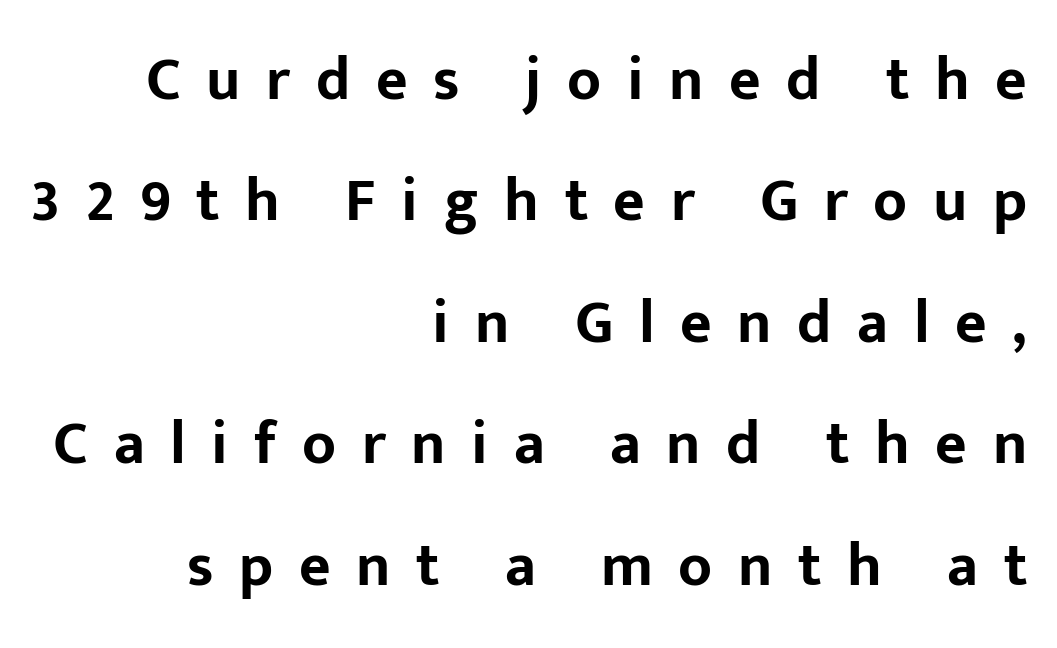
The image shows 61 px bold sans-serif type, upright; set right-aligned, loose line spacing (1.99x), unusually wide letter spacing (+0.42 em), not underlined; low stroke contrast and a medium x-height.
